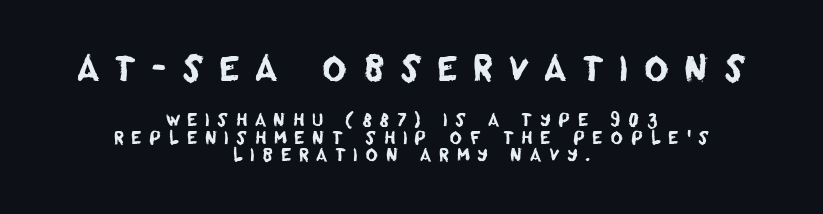
The image shows 34 px sans-serif type; set centered, tight line spacing (1.03x), unusually wide letter spacing (+0.43 em), not underlined; the first (top) block is 2.0x larger; low stroke contrast and a large x-height.
